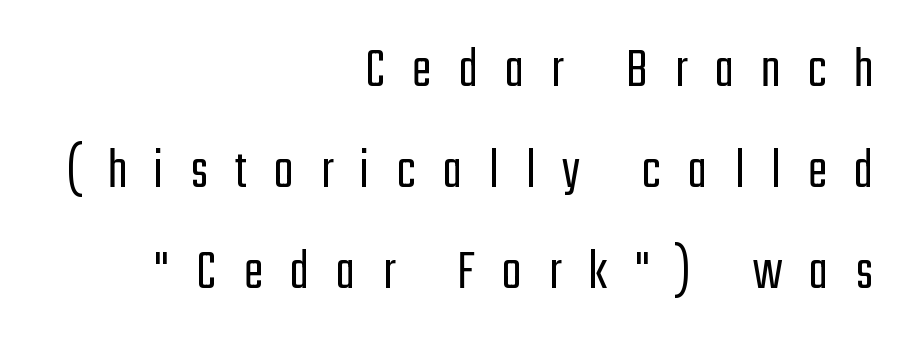
Upright lettering throughout. Unbolded letterforms with no extra heft. Check where the strokes stop: nothing finishes them off — pure sans. Where is the straight margin? On the right. Glance below the letters and you will spot only blank space. Looks like regular typesetting: each glyph gets only the width it needs.
